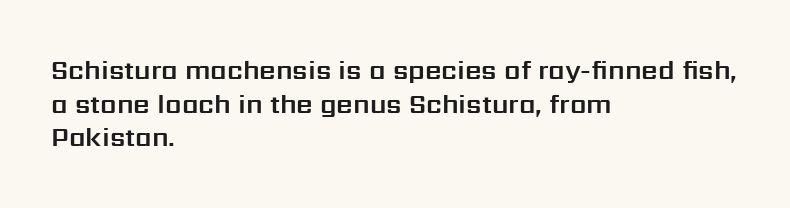
The image shows 26 px text type, upright; set left-aligned, normal line spacing (1.29x), normal letter spacing, not underlined.
